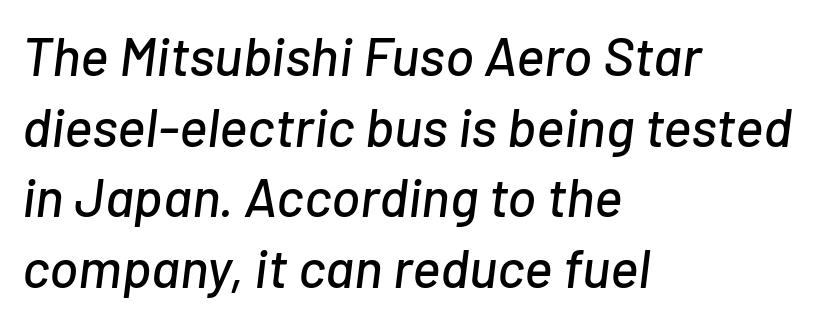
The image shows 54 px text type, italic (leaning right); set left-aligned, normal line spacing (1.31x), normal letter spacing, not underlined; low stroke contrast and a medium x-height.
